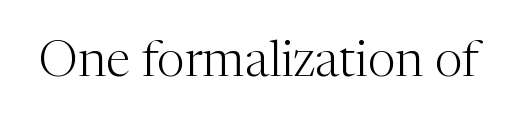
The tracking reads as untouched default to a designer's eye. Each letter keeps its own natural width here, so spacing adapts to shape. On a weight scale, this lands at 450 or below. Each letter's strokes conclude with small projecting serifs. Only glyphs here, with clear space below each row. A roman cut, with each character standing at attention.
